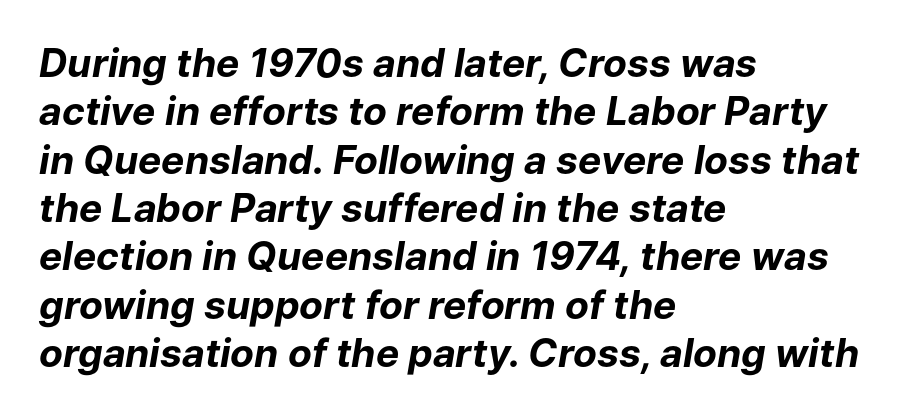
Q: Is the text bold? A: Yes.
Q: Is the text italic (slanted)? A: Yes, it leans right by about 9 degrees.
Q: Is the text underlined? A: No.
Q: How is the paragraph aligned? A: Left-aligned.
Q: Is the spacing between letters normal or unusually wide? A: Normal.
Q: Width (condensed, normal, or wide)? A: Normal.
Q: Stroke contrast? A: Low.
Q: x-height? A: Medium.
Q: Monospaced? A: No.
